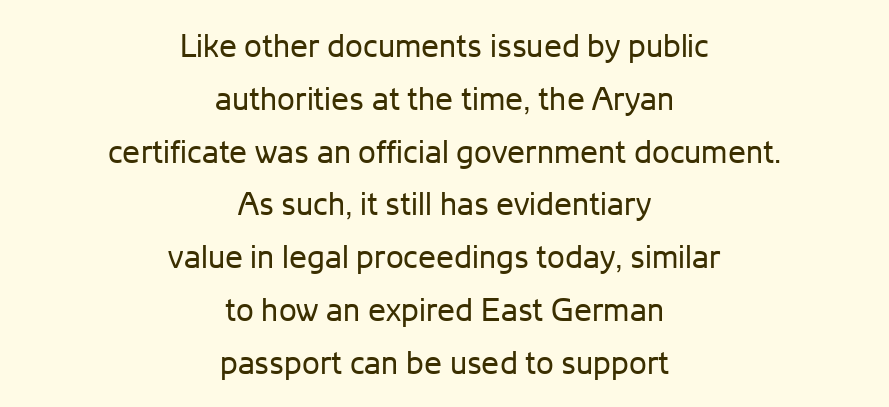
{"serif": "no", "italic": "no", "bold": "no", "weight": "regular", "width": "normal", "stroke_contrast": "low", "x_height": "medium", "monospaced": "no", "underline": "no", "align": "center", "line_spacing": "normal", "line_spacing_ratio": 1.65, "letter_spacing": "normal", "letter_spacing_em": 0.0, "glyph_px": 32}
